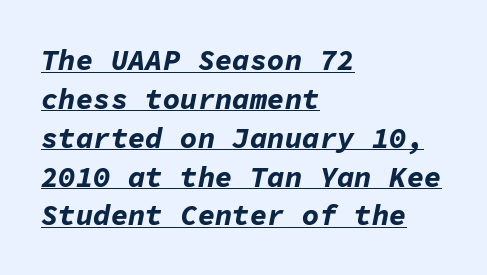
Yep, that's italic — everything's leaning. Does extra space separate the letters? No, they use regular spacing. Here the designer chose a console-style face with uniform glyph widths. The strokes are fattened all the way to bold.
